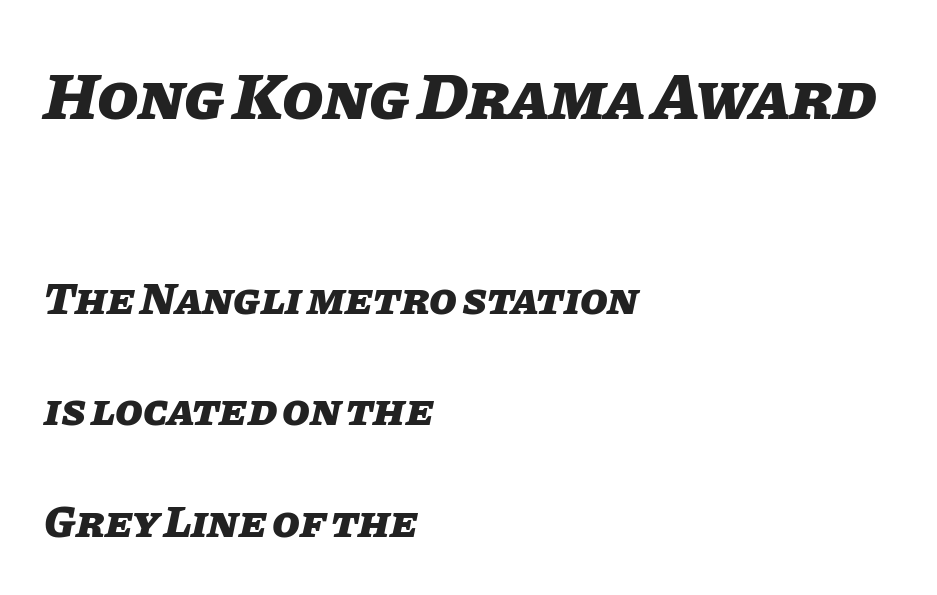
Q: Is the text bold? A: Yes.
Q: Is the text italic (slanted)? A: Yes, it leans right by about 11 degrees.
Q: Is the text underlined? A: No.
Q: How is the paragraph aligned? A: Left-aligned.
Q: Is the spacing between letters normal or unusually wide? A: Normal.
Q: Is the spacing between lines tight, normal or loose? A: Loose.
Q: Which block of text is set in a larger size, the first (top) or the second (bottom)? A: The first (top) one.
Q: Width (condensed, normal, or wide)? A: Normal.
Q: Stroke contrast? A: Low.
Q: x-height? A: Large.
Q: Monospaced? A: No.
